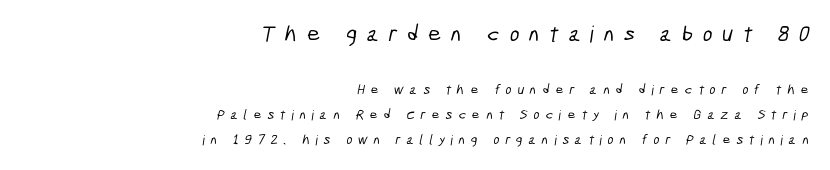
The text block is weighted toward the right margin, trailing off unevenly leftward. Underline: absent. Note: larger setting up top, smaller setting below. The gaps between neighbouring characters are conspicuously large.
